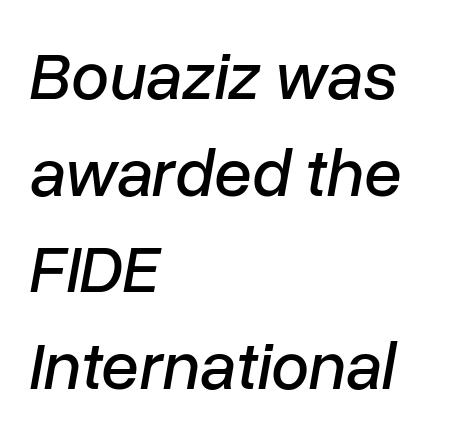
The image shows 68 px text type, italic (leaning right); set left-aligned, normal line spacing (1.42x), normal letter spacing, not underlined; low stroke contrast and a medium x-height.
